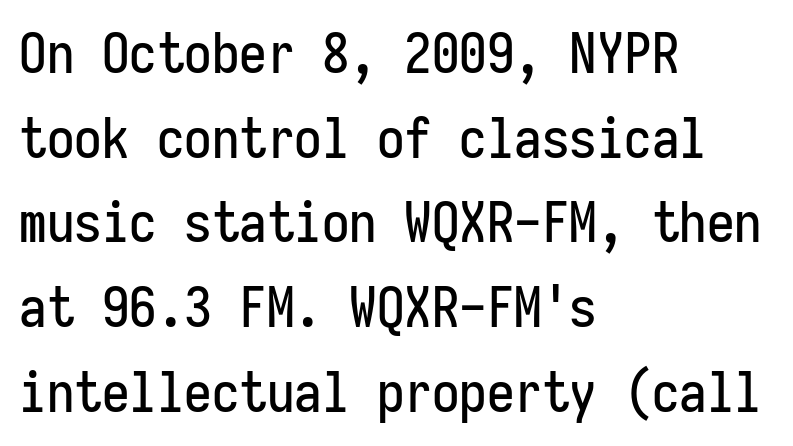
The characters display no serif detailing; their extremities are plain. The baseline area is clear. Short note: letters normally spaced. Compared with typical paragraphs, the rows here are spaced about the same. Short and long lines alike share a common starting point at left. The lettering stays uniformly vertical, giving the passage a roman look.
